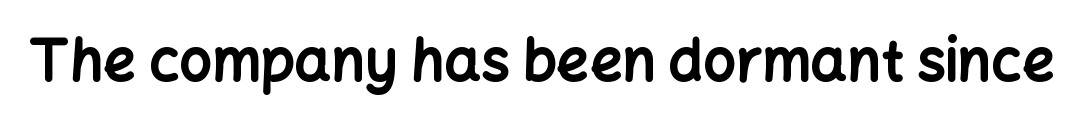
{"serif": "no", "italic": "no", "bold": "yes", "weight": "bold", "width": "normal", "stroke_contrast": "low", "x_height": "medium", "monospaced": "no", "underline": "no", "letter_spacing": "normal", "letter_spacing_em": 0.0, "glyph_px": 57}
